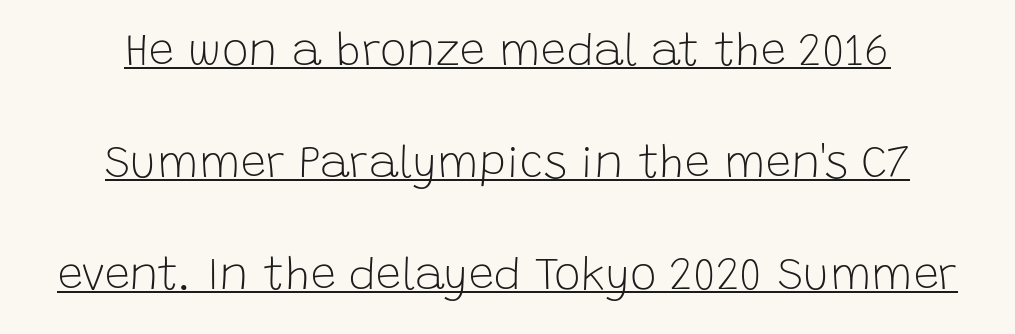
Q: Is the text bold? A: No.
Q: Is the text italic (slanted)? A: No, it is upright.
Q: Is the typeface a serif or a sans-serif typeface? A: Sans-serif.
Q: Is the text underlined? A: Yes.
Q: How is the paragraph aligned? A: Centered.
Q: Is the spacing between letters normal or unusually wide? A: Normal.
Q: Is the spacing between lines tight, normal or loose? A: Loose.
Q: Width (condensed, normal, or wide)? A: Normal.
Q: Stroke contrast? A: Low.
Q: x-height? A: Large.
Q: Monospaced? A: No.
